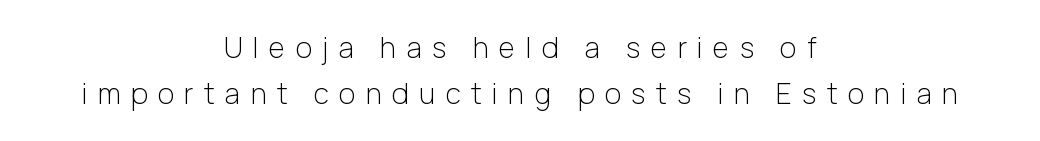
{"serif": "no", "italic": "no", "bold": "no", "weight": "light", "width": "normal", "stroke_contrast": "low", "x_height": "medium", "monospaced": "no", "underline": "no", "align": "center", "line_spacing": "normal", "line_spacing_ratio": 1.64, "letter_spacing": "wide", "letter_spacing_em": 0.37, "glyph_px": 28}
